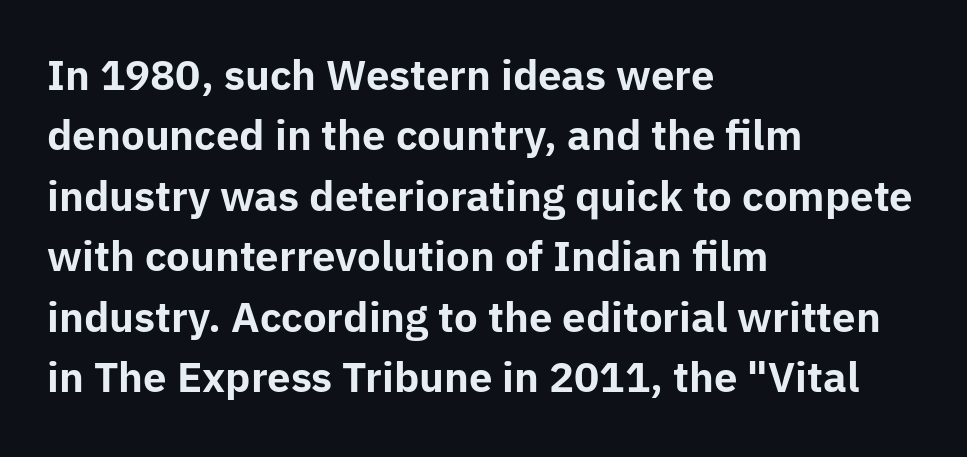
The image shows 40 px bold sans-serif type, upright; set left-aligned, normal line spacing (1.51x), normal letter spacing, not underlined; low stroke contrast and a medium x-height.
